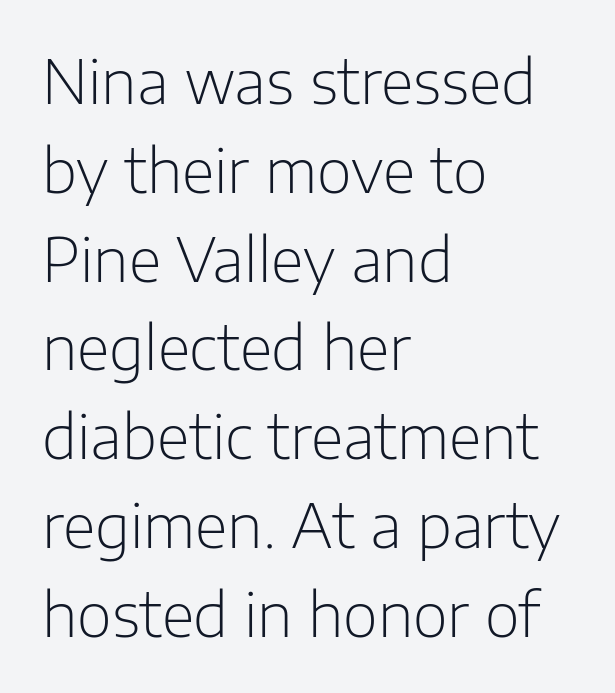
{"serif": "no", "italic": "no", "bold": "no", "weight": "light", "width": "normal", "stroke_contrast": "low", "x_height": "medium", "monospaced": "no", "underline": "no", "align": "left", "line_spacing": "normal", "line_spacing_ratio": 1.48, "letter_spacing": "normal", "letter_spacing_em": 0.0, "glyph_px": 60}
